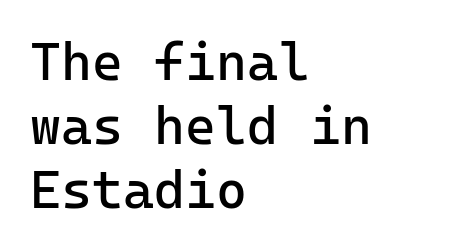
Weight: regular or lighter. The face used here is rendered with its standard letterfit. Nobody drew a line under any word here. Do the characters align in a grid? Yes, the font is monospaced.
